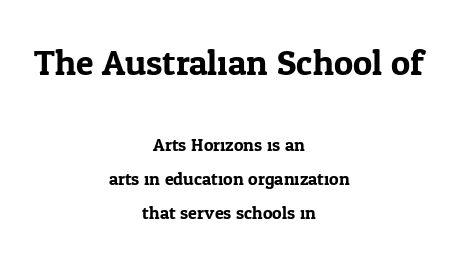
The image shows 36 px serif type, upright; set centered, loose line spacing (1.91x), normal letter spacing, not underlined; the first (top) block is 2.0x larger; low stroke contrast and a medium x-height.
